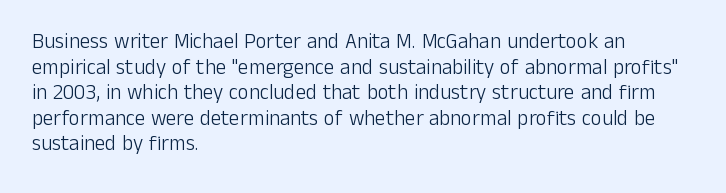
Q: Is the text bold? A: No.
Q: Is the text italic (slanted)? A: No, it is upright.
Q: Is the text underlined? A: No.
Q: How is the paragraph aligned? A: Left-aligned.
Q: Is the spacing between letters normal or unusually wide? A: Normal.
